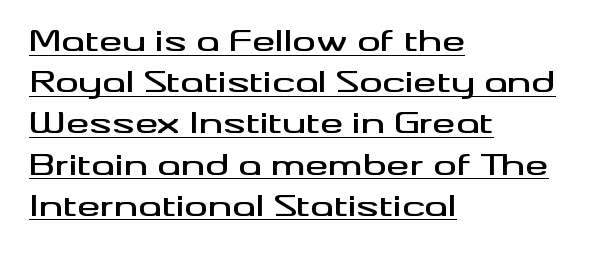
Q: Is the text italic (slanted)? A: No, it is upright.
Q: Is the typeface a serif or a sans-serif typeface? A: Sans-serif.
Q: Is the text underlined? A: Yes.
Q: How is the paragraph aligned? A: Left-aligned.
Q: Is the spacing between letters normal or unusually wide? A: Normal.
Q: Is the spacing between lines tight, normal or loose? A: Normal.
Q: Width (condensed, normal, or wide)? A: Wide.
Q: Stroke contrast? A: Medium.
Q: x-height? A: Small.
Q: Monospaced? A: No.
